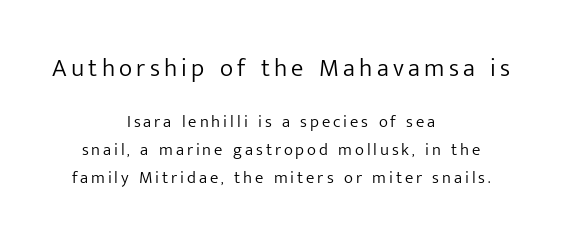
Q: Is the text bold? A: No.
Q: Is the text italic (slanted)? A: No, it is upright.
Q: Is the text underlined? A: No.
Q: How is the paragraph aligned? A: Centered.
Q: Is the spacing between lines tight, normal or loose? A: Normal.
Q: Which block of text is set in a larger size, the first (top) or the second (bottom)? A: The first (top) one.
